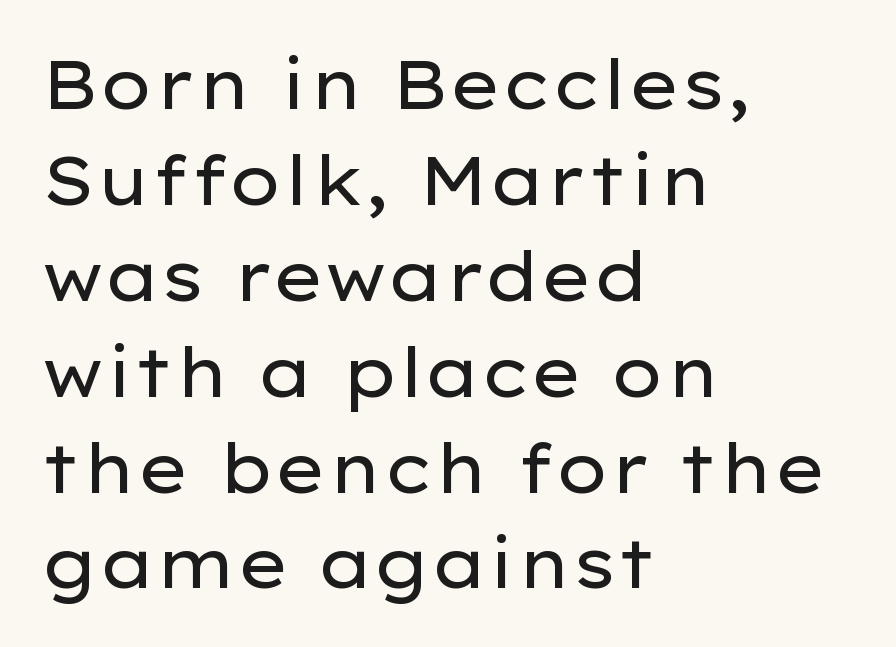
{"serif": "no", "italic": "no", "bold": "no", "weight": "regular", "width": "wide", "stroke_contrast": "low", "x_height": "medium", "monospaced": "no", "underline": "no", "align": "left", "line_spacing": "normal", "line_spacing_ratio": 1.41, "letter_spacing": "normal", "letter_spacing_em": 0.0, "glyph_px": 68}
